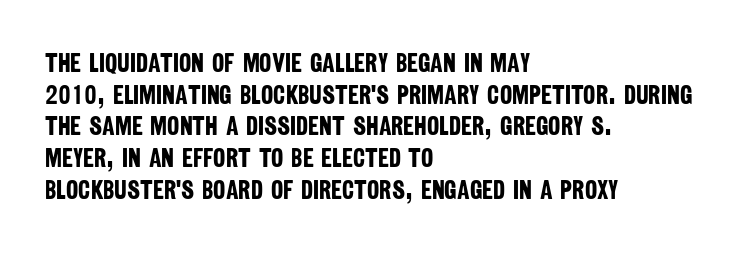
The image shows 26 px bold type; set left-aligned, line spacing 1.22x, normal letter spacing, not underlined.
